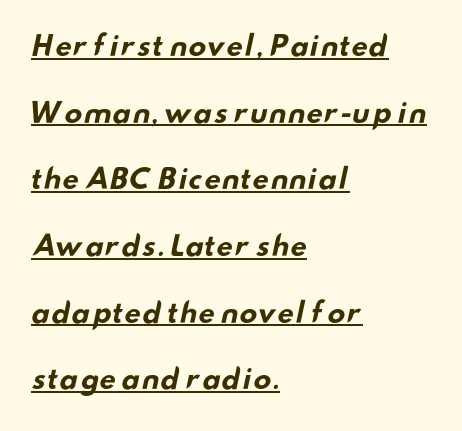
{"bold": "yes", "underline": "yes", "align": "left", "line_spacing": "loose", "line_spacing_ratio": 2.47, "letter_spacing": "normal", "letter_spacing_em": 0.0, "glyph_px": 27}
